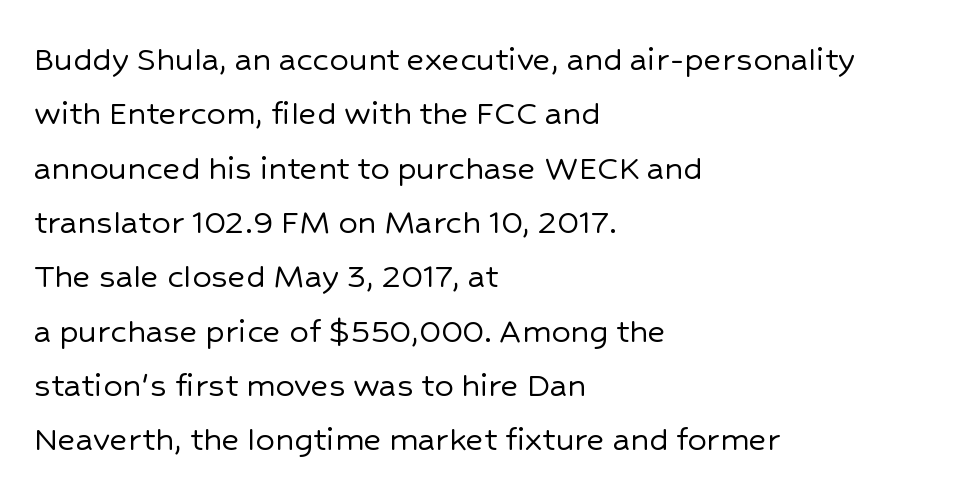
{"serif": "no", "italic": "no", "width": "normal", "stroke_contrast": "low", "x_height": "medium", "monospaced": "no", "underline": "no", "align": "left", "line_spacing": "normal", "line_spacing_ratio": 1.43, "letter_spacing": "normal", "letter_spacing_em": 0.0, "glyph_px": 38}
